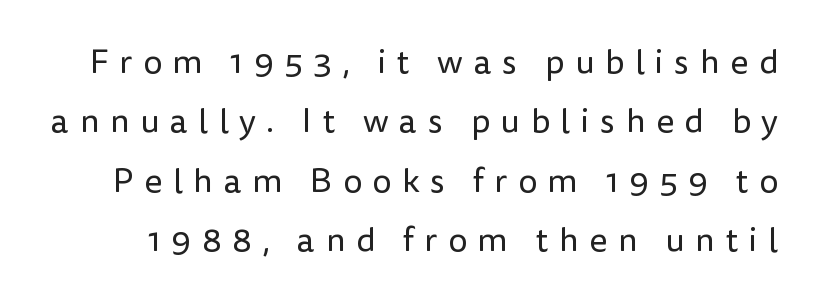
Q: Is the text bold? A: No.
Q: Is the text italic (slanted)? A: No, it is upright.
Q: Is the typeface a serif or a sans-serif typeface? A: Sans-serif.
Q: Is the text underlined? A: No.
Q: Is the spacing between letters normal or unusually wide? A: Unusually wide.
Q: Width (condensed, normal, or wide)? A: Normal.
Q: Stroke contrast? A: Low.
Q: x-height? A: Medium.
Q: Monospaced? A: No.
